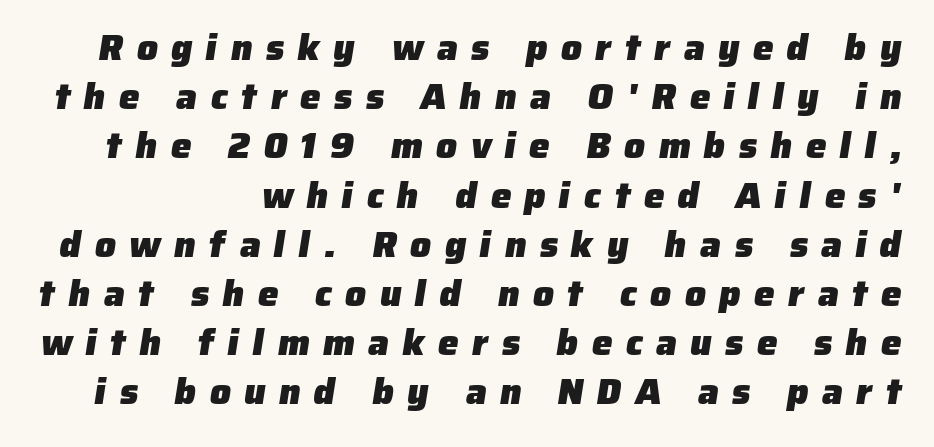
{"serif": "no", "bold": "yes", "weight": "heavy", "width": "normal", "stroke_contrast": "low", "x_height": "medium", "monospaced": "no", "underline": "no", "line_spacing": "normal", "line_spacing_ratio": 1.33, "letter_spacing": "wide", "letter_spacing_em": 0.36, "glyph_px": 37}
